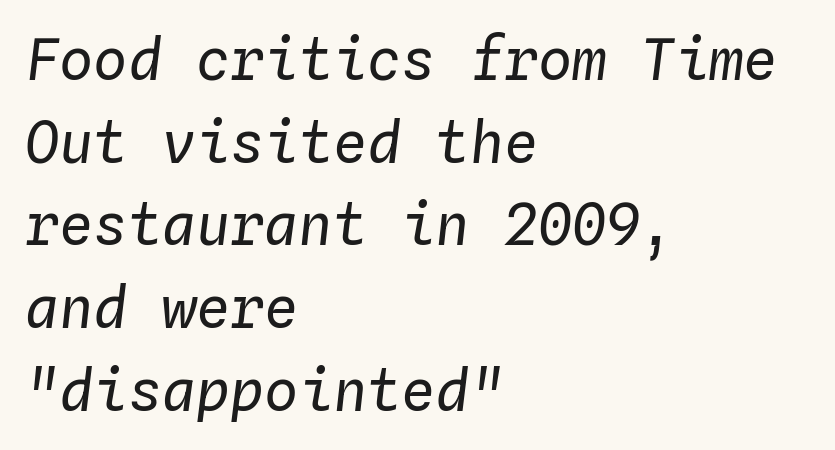
This is oblique type, the kind used for emphasis or titles. These lines sit exactly where default settings would place them. The rendering uses typewriter-style spacing with identical character cells. Heft: none added — not bold. Letter spacing: default.
